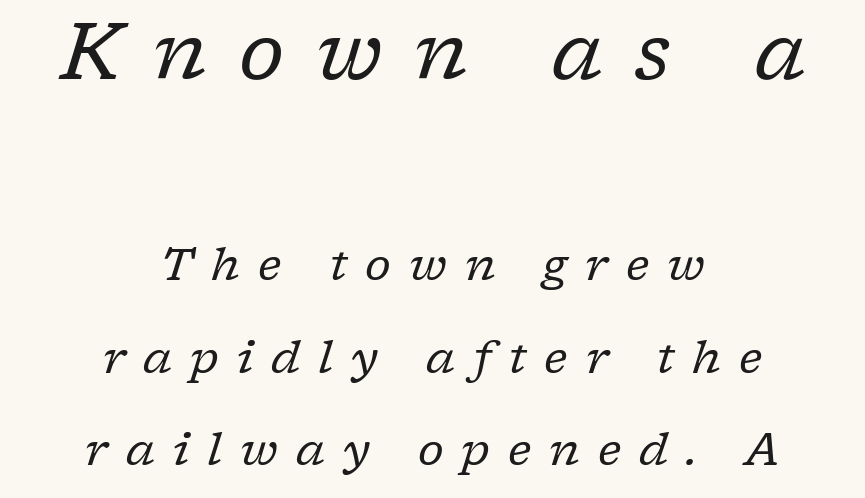
Q: Is the text bold? A: No.
Q: Is the text italic (slanted)? A: Yes, it leans right by about 17 degrees.
Q: Is the typeface a serif or a sans-serif typeface? A: Serif.
Q: Is the text underlined? A: No.
Q: How is the paragraph aligned? A: Centered.
Q: Is the spacing between letters normal or unusually wide? A: Unusually wide.
Q: Is the spacing between lines tight, normal or loose? A: Loose.
Q: Which block of text is set in a larger size, the first (top) or the second (bottom)? A: The first (top) one.
Q: Width (condensed, normal, or wide)? A: Normal.
Q: Stroke contrast? A: Low.
Q: x-height? A: Medium.
Q: Monospaced? A: No.
